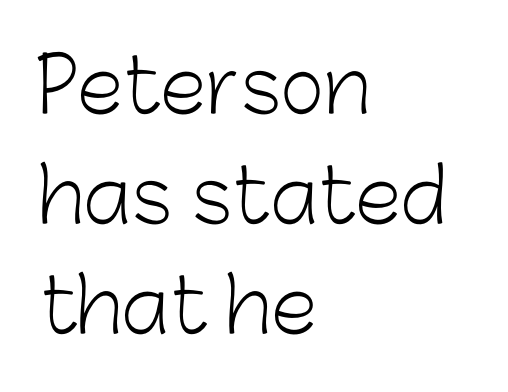
{"serif": "no", "italic": "no", "bold": "no", "weight": "light", "width": "normal", "stroke_contrast": "low", "x_height": "medium", "monospaced": "no", "underline": "no", "align": "left", "line_spacing": "normal", "line_spacing_ratio": 1.47, "letter_spacing": "normal", "letter_spacing_em": 0.0, "glyph_px": 75}
